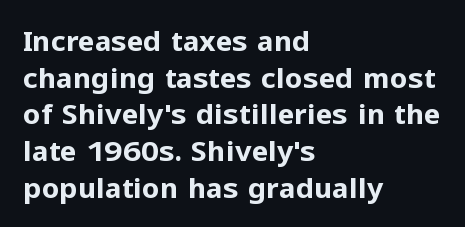
{"serif": "no", "italic": "no", "bold": "yes", "weight": "bold", "width": "normal", "stroke_contrast": "low", "x_height": "medium", "monospaced": "no", "underline": "no", "align": "left", "line_spacing": "normal", "line_spacing_ratio": 1.31, "letter_spacing": "normal", "letter_spacing_em": 0.0, "glyph_px": 28}
